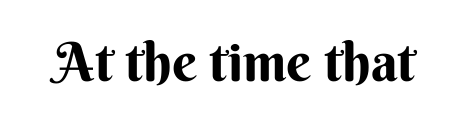
{"serif": "no", "italic": "no", "bold": "yes", "weight": "bold", "width": "normal", "stroke_contrast": "medium", "x_height": "small", "monospaced": "no", "underline": "no", "letter_spacing": "normal", "letter_spacing_em": 0.0, "glyph_px": 54}
